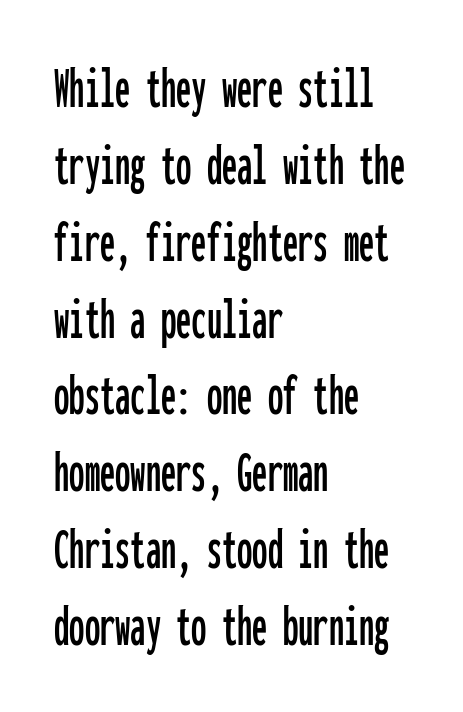
Q: Is the text italic (slanted)? A: No, it is upright.
Q: Is the typeface a serif or a sans-serif typeface? A: Sans-serif.
Q: Is the text underlined? A: No.
Q: How is the paragraph aligned? A: Left-aligned.
Q: Is the spacing between letters normal or unusually wide? A: Normal.
Q: Is the spacing between lines tight, normal or loose? A: Normal.
Q: Width (condensed, normal, or wide)? A: Condensed.
Q: Stroke contrast? A: Low.
Q: x-height? A: Medium.
Q: Monospaced? A: Yes.
